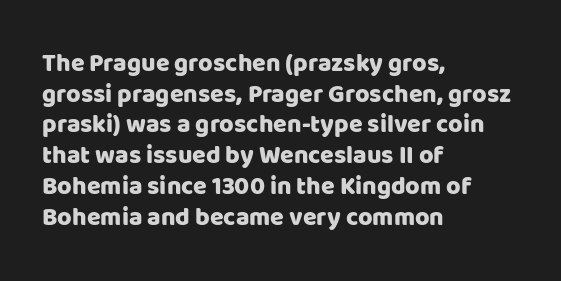
Q: Is the text italic (slanted)? A: No, it is upright.
Q: Is the text underlined? A: No.
Q: How is the paragraph aligned? A: Left-aligned.
Q: Is the spacing between letters normal or unusually wide? A: Normal.
